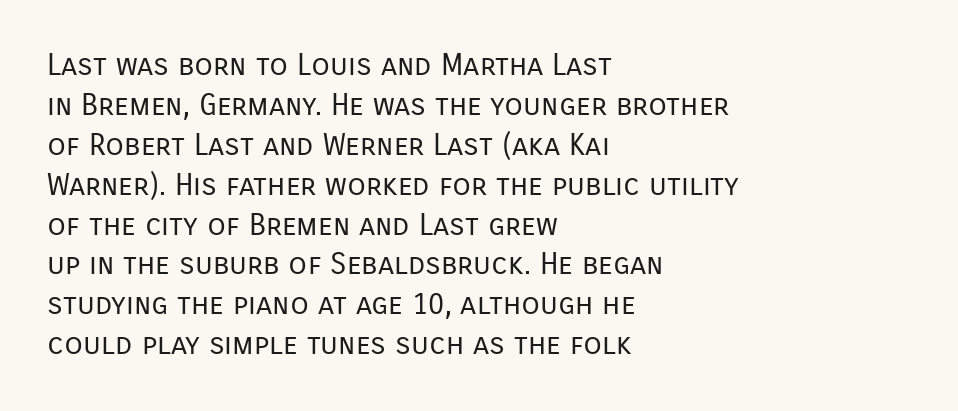
Weight class: somewhere from thin through regular. A bare baseline throughout the passage. The lines are quadded left. Is this a fixed-width face? No — the glyphs have proportional, varying widths.
